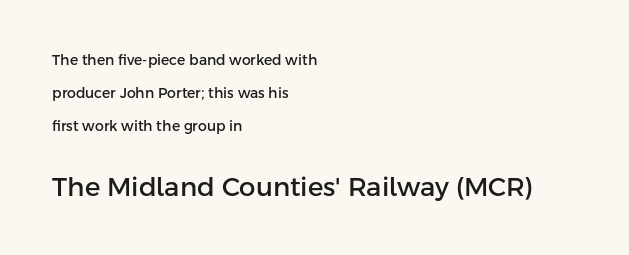
Q: Is the text italic (slanted)? A: No, it is upright.
Q: Is the text underlined? A: No.
Q: How is the paragraph aligned? A: Left-aligned.
Q: Is the spacing between letters normal or unusually wide? A: Normal.
Q: Is the spacing between lines tight, normal or loose? A: Loose.
Q: Which block of text is set in a larger size, the first (top) or the second (bottom)? A: The second (bottom) one.
